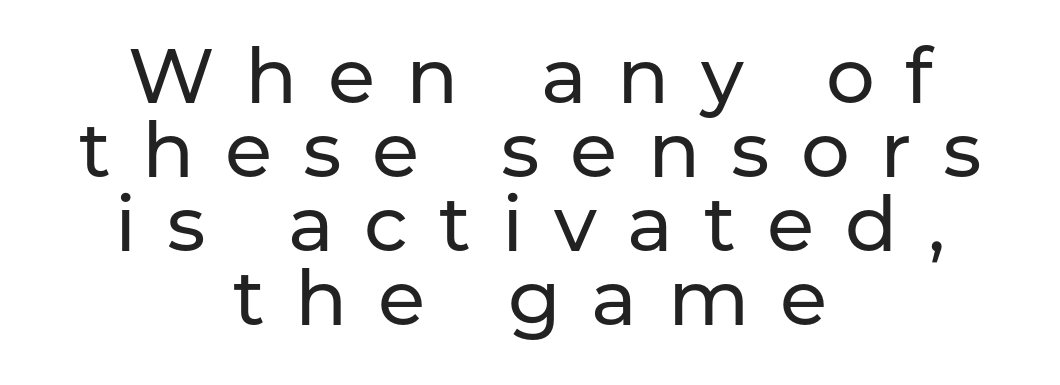
Q: Is the text italic (slanted)? A: No, it is upright.
Q: Is the typeface a serif or a sans-serif typeface? A: Sans-serif.
Q: Is the text underlined? A: No.
Q: How is the paragraph aligned? A: Centered.
Q: Is the spacing between letters normal or unusually wide? A: Unusually wide.
Q: Is the spacing between lines tight, normal or loose? A: Tight.
Q: Width (condensed, normal, or wide)? A: Normal.
Q: Stroke contrast? A: Low.
Q: x-height? A: Medium.
Q: Monospaced? A: No.
